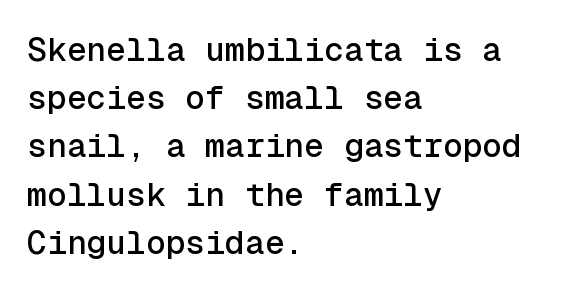
Q: Is the text italic (slanted)? A: No, it is upright.
Q: Is the typeface a serif or a sans-serif typeface? A: Sans-serif.
Q: Is the text underlined? A: No.
Q: How is the paragraph aligned? A: Left-aligned.
Q: Is the spacing between letters normal or unusually wide? A: Normal.
Q: Is the spacing between lines tight, normal or loose? A: Normal.
Q: Width (condensed, normal, or wide)? A: Normal.
Q: x-height? A: Medium.
Q: Monospaced? A: Yes.
